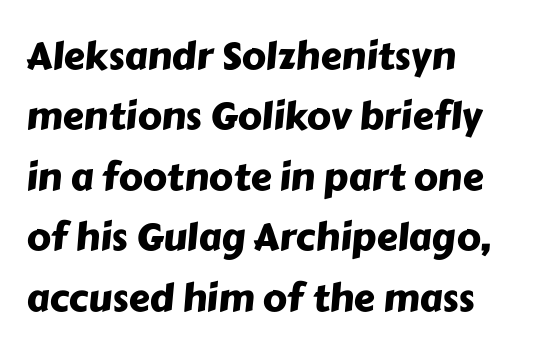
Q: Is the typeface a serif or a sans-serif typeface? A: Sans-serif.
Q: Is the text underlined? A: No.
Q: How is the paragraph aligned? A: Left-aligned.
Q: Is the spacing between letters normal or unusually wide? A: Normal.
Q: Is the spacing between lines tight, normal or loose? A: Normal.
Q: Width (condensed, normal, or wide)? A: Normal.
Q: Stroke contrast? A: Low.
Q: x-height? A: Medium.
Q: Monospaced? A: No.
